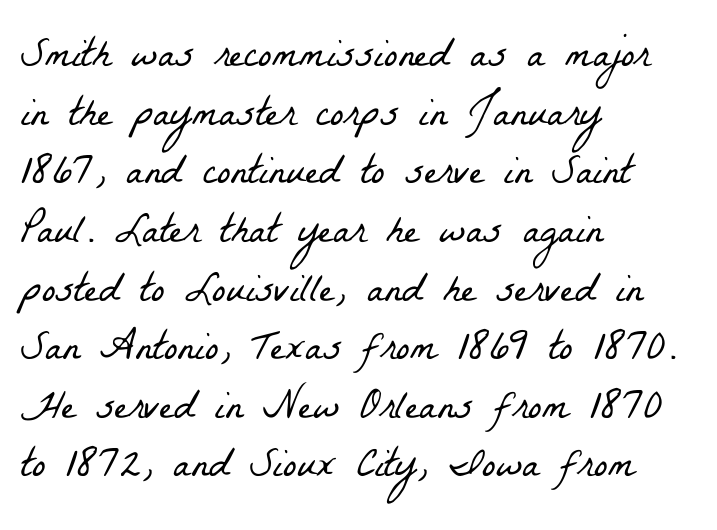
Q: Is the text bold? A: No.
Q: Is the typeface a serif or a sans-serif typeface? A: Serif.
Q: Is the text underlined? A: No.
Q: How is the paragraph aligned? A: Left-aligned.
Q: Is the spacing between letters normal or unusually wide? A: Normal.
Q: Is the spacing between lines tight, normal or loose? A: Normal.
Q: Width (condensed, normal, or wide)? A: Condensed.
Q: Stroke contrast? A: Low.
Q: x-height? A: Medium.
Q: Monospaced? A: No.
